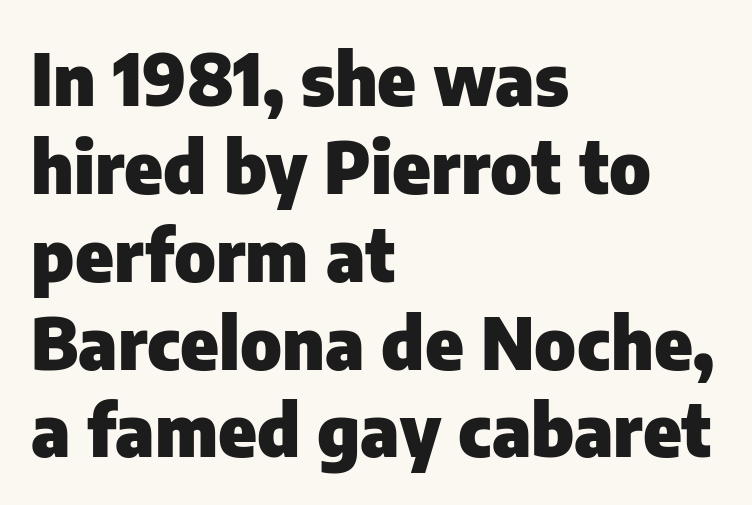
{"serif": "no", "italic": "no", "bold": "yes", "weight": "heavy", "width": "normal", "stroke_contrast": "low", "x_height": "medium", "monospaced": "no", "underline": "no", "align": "left", "line_spacing_ratio": 1.22, "letter_spacing": "normal", "letter_spacing_em": 0.0, "glyph_px": 72}
